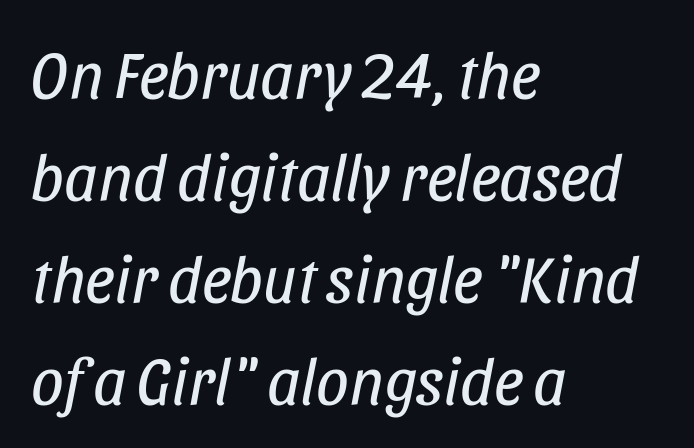
The image shows 65 px regular-weight, condensed type, italic (leaning right); set left-aligned, normal line spacing (1.57x), normal letter spacing, not underlined; low stroke contrast and a large x-height.
